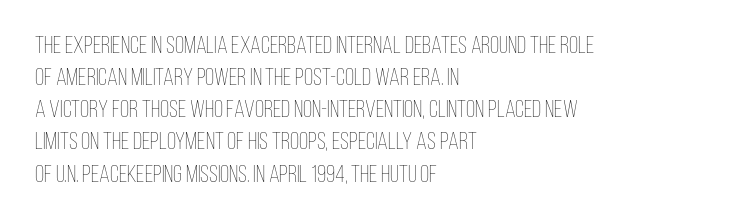
Q: Is the text bold? A: No.
Q: Is the text italic (slanted)? A: No, it is upright.
Q: Is the text underlined? A: No.
Q: How is the paragraph aligned? A: Left-aligned.
Q: Is the spacing between letters normal or unusually wide? A: Normal.
Q: Is the spacing between lines tight, normal or loose? A: Normal.
